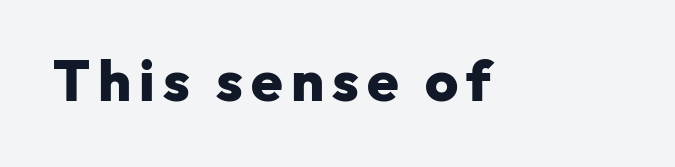
Q: Is the text bold? A: Yes.
Q: Is the text italic (slanted)? A: No, it is upright.
Q: Is the typeface a serif or a sans-serif typeface? A: Sans-serif.
Q: Is the text underlined? A: No.
Q: Width (condensed, normal, or wide)? A: Normal.
Q: Stroke contrast? A: Low.
Q: x-height? A: Medium.
Q: Monospaced? A: No.
